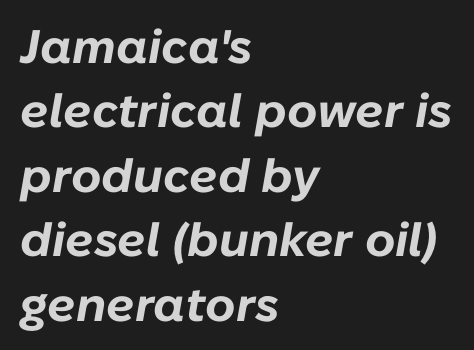
{"italic": "yes", "lean": "right", "slant_degrees": 10, "bold": "yes", "weight": "bold", "width": "normal", "stroke_contrast": "low", "x_height": "medium", "monospaced": "no", "underline": "no", "align": "left", "line_spacing": "normal", "line_spacing_ratio": 1.37, "letter_spacing": "normal", "letter_spacing_em": 0.0, "glyph_px": 47}
